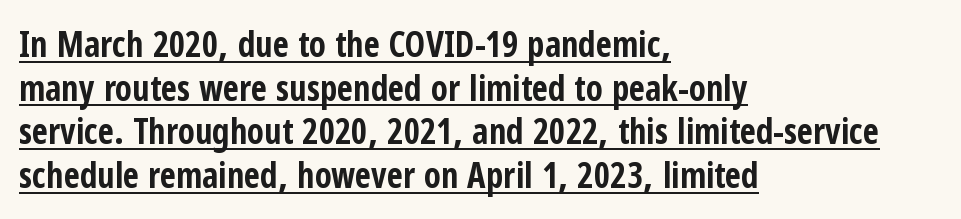
The image shows 35 px bold, condensed sans-serif type, upright; set left-aligned, normal line spacing (1.25x), normal letter spacing, underlined; low stroke contrast and a medium x-height.
